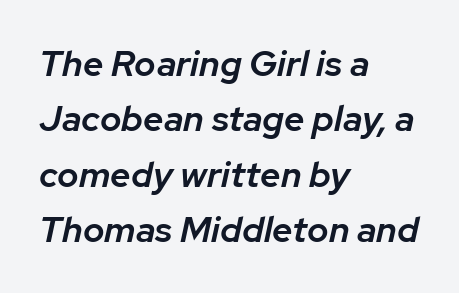
{"italic": "yes", "lean": "right", "slant_degrees": 12, "bold": "semi", "weight": "semibold", "width": "normal", "stroke_contrast": "low", "x_height": "medium", "monospaced": "no", "underline": "no", "align": "left", "line_spacing": "normal", "line_spacing_ratio": 1.54, "letter_spacing": "normal", "letter_spacing_em": 0.0, "glyph_px": 36}
